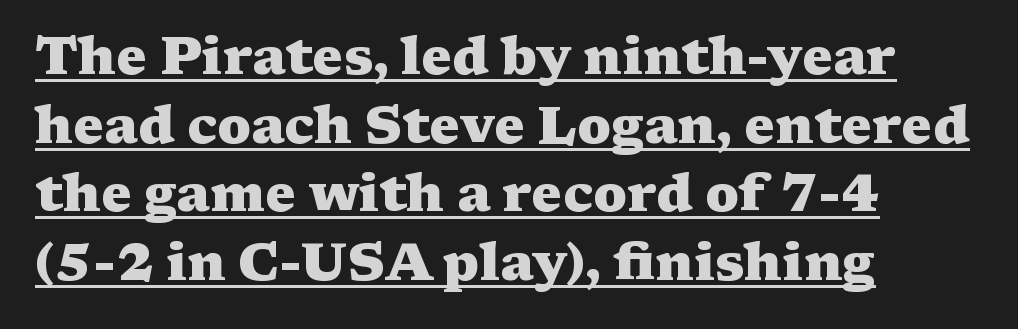
Q: Is the text bold? A: Yes.
Q: Is the text italic (slanted)? A: No, it is upright.
Q: Is the typeface a serif or a sans-serif typeface? A: Serif.
Q: Is the text underlined? A: Yes.
Q: How is the paragraph aligned? A: Left-aligned.
Q: Is the spacing between letters normal or unusually wide? A: Normal.
Q: Is the spacing between lines tight, normal or loose? A: Normal.
Q: Width (condensed, normal, or wide)? A: Wide.
Q: Stroke contrast? A: Medium.
Q: x-height? A: Medium.
Q: Monospaced? A: No.
